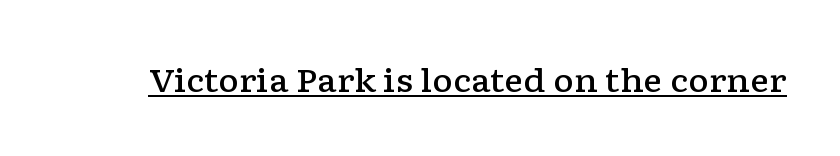
These lines were composed using upright roman letters. The strokes are fattened partway — semibold, not bold. There is no visible air inserted between adjacent glyphs. The face used here is proportionally spaced, like ordinary book or web type. The face used here is seriffed, in the tradition of book romans. Caption: lettering with a line underneath.
